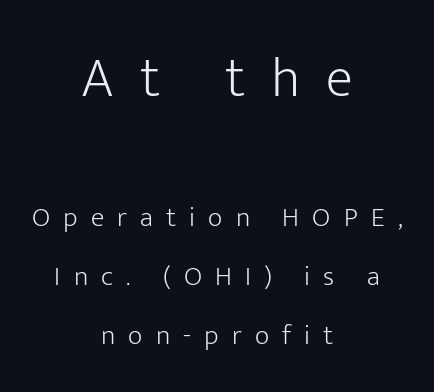
{"serif": "no", "italic": "no", "bold": "no", "weight": "light", "width": "normal", "stroke_contrast": "low", "x_height": "medium", "monospaced": "no", "underline": "no", "align": "center", "line_spacing": "loose", "line_spacing_ratio": 2.1, "letter_spacing": "wide", "letter_spacing_em": 0.47, "larger_block": "first", "size_ratio": 2.0, "glyph_px": 56}
